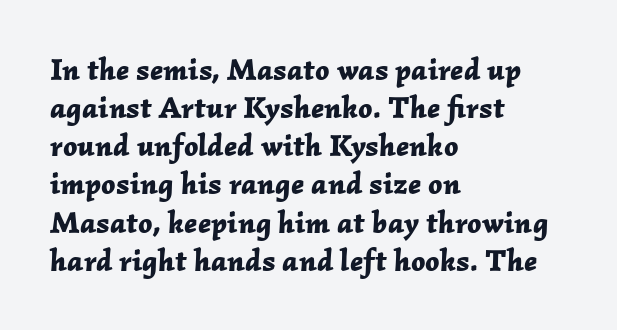
Q: Is the text bold? A: Yes.
Q: Is the text italic (slanted)? A: Yes, it leans right by about 2 degrees.
Q: Is the text underlined? A: No.
Q: How is the paragraph aligned? A: Left-aligned.
Q: Is the spacing between letters normal or unusually wide? A: Normal.
Q: Width (condensed, normal, or wide)? A: Normal.
Q: Stroke contrast? A: Low.
Q: x-height? A: Medium.
Q: Monospaced? A: No.
